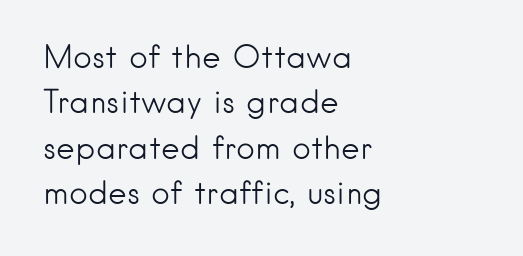
Q: Is the text bold? A: No.
Q: Is the text italic (slanted)? A: No, it is upright.
Q: Is the typeface a serif or a sans-serif typeface? A: Sans-serif.
Q: Is the text underlined? A: No.
Q: How is the paragraph aligned? A: Left-aligned.
Q: Is the spacing between letters normal or unusually wide? A: Normal.
Q: Is the spacing between lines tight, normal or loose? A: Normal.
Q: Width (condensed, normal, or wide)? A: Normal.
Q: Stroke contrast? A: Low.
Q: x-height? A: Small.
Q: Monospaced? A: No.
